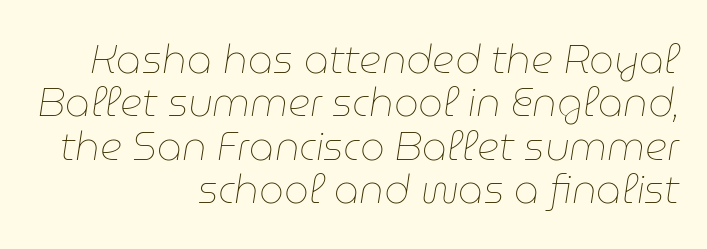
{"italic": "yes", "lean": "right", "slant_degrees": 9, "bold": "no", "weight": "thin", "width": "normal", "stroke_contrast": "low", "x_height": "medium", "monospaced": "no", "underline": "no", "align": "right", "line_spacing": "tight", "line_spacing_ratio": 1.11, "letter_spacing": "normal", "letter_spacing_em": 0.0, "glyph_px": 39}
